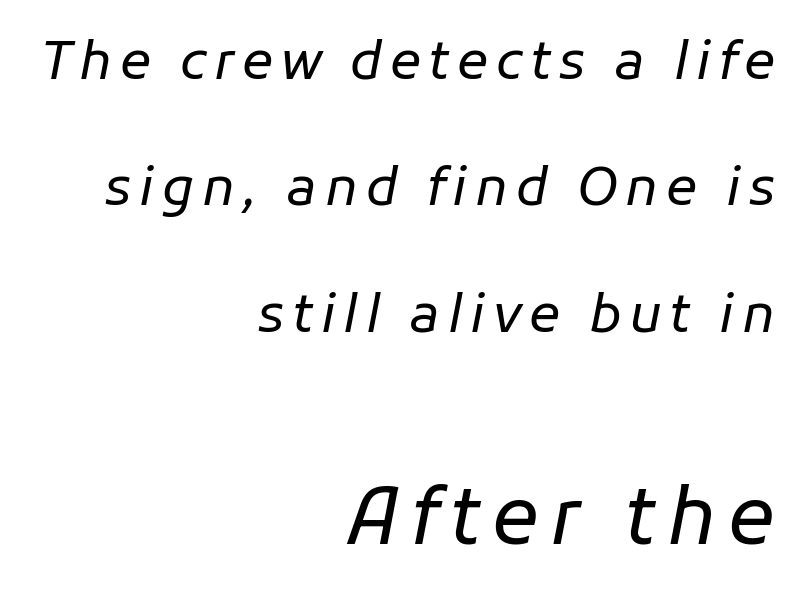
{"italic": "yes", "lean": "right", "slant_degrees": 11, "bold": "no", "weight": "regular", "width": "normal", "stroke_contrast": "low", "x_height": "medium", "monospaced": "no", "underline": "no", "align": "right", "line_spacing": "loose", "line_spacing_ratio": 2.43, "larger_block": "second", "size_ratio": 1.5, "glyph_px": 78}
